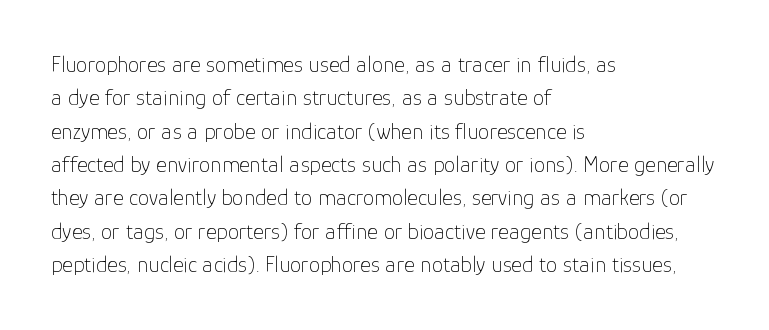
The image shows 23 px text type, upright; set left-aligned, normal line spacing (1.45x), normal letter spacing, not underlined.
